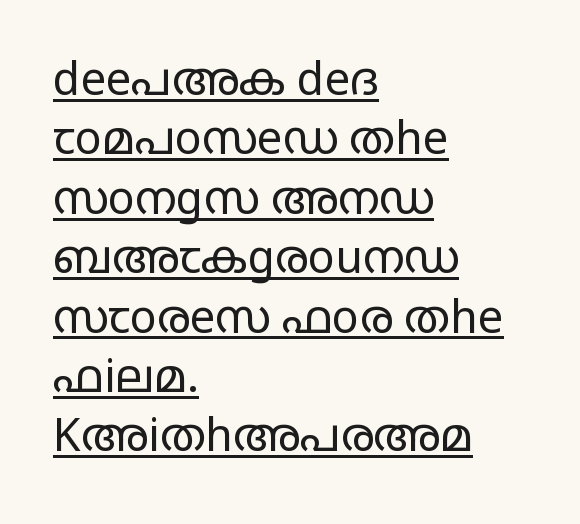
This block has exactly the height ordinary leading produces. Is the letter spacing exaggerated? No — it looks like the ordinary default. The passage shown is not bold in any degree. The rendering uses natural spacing where letterforms have individual widths. A roman cut, with each character standing at attention. These lines stack with their left ends in a neat column.
